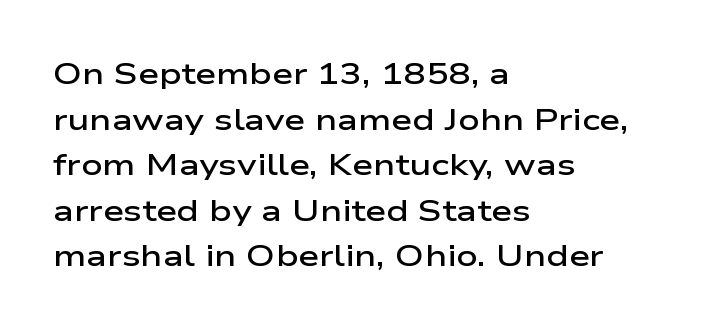
The image shows 30 px semibold, wide sans-serif type, upright; set left-aligned, normal line spacing (1.52x), normal letter spacing, not underlined; low stroke contrast and a medium x-height.
